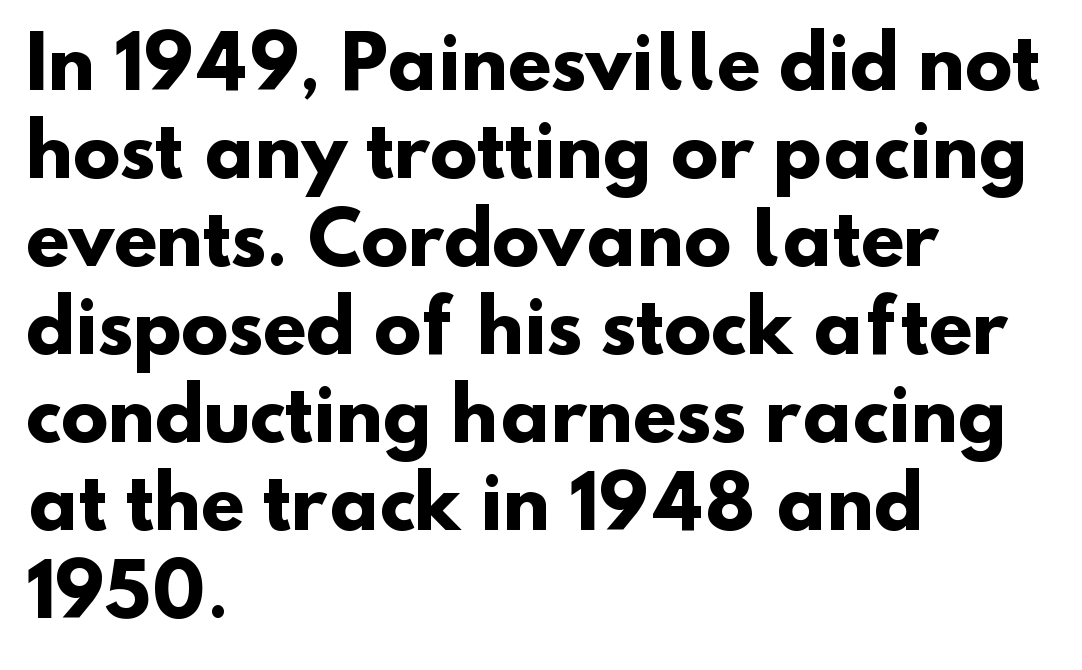
The image shows 71 px heavy sans-serif type; set left-aligned, line spacing 1.24x, normal letter spacing, not underlined; low stroke contrast and a small x-height.
